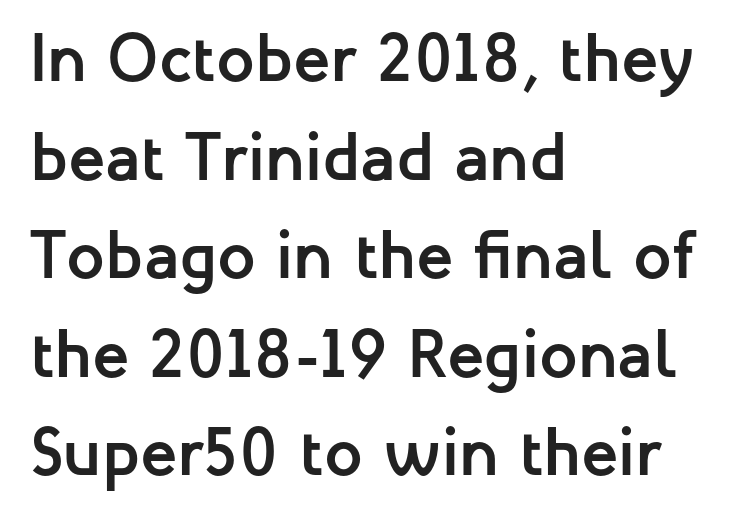
Serif or sans? Sans — the stroke terminals are bare. Look at the tracking — it's just the regular setting, nothing added. Every character sits straight up, as roman type does. Think of a printed novel: that variable character pitch is what you see here.
